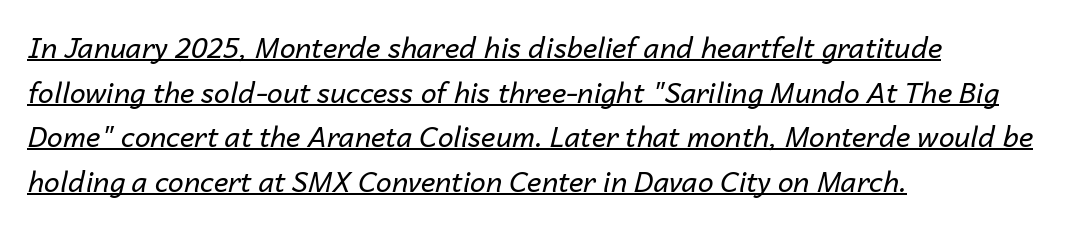
{"italic": "yes", "lean": "right", "slant_degrees": 14, "bold": "no", "weight": "regular", "width": "normal", "stroke_contrast": "low", "x_height": "medium", "monospaced": "no", "underline": "yes", "align": "left", "line_spacing": "normal", "line_spacing_ratio": 1.59, "letter_spacing": "normal", "letter_spacing_em": 0.0, "glyph_px": 28}
